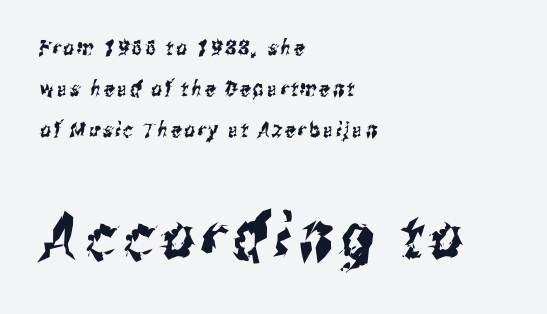
The image shows 62 px condensed sans-serif type; set left-aligned, loose line spacing (1.95x), not underlined; the second (bottom) block is 2.95x larger; medium stroke contrast and a medium x-height.
